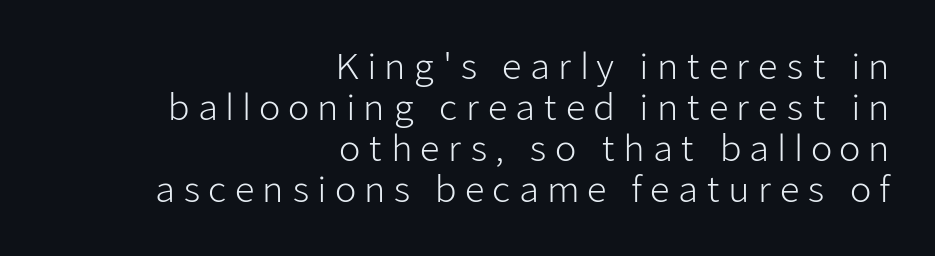
Q: Is the text bold? A: No.
Q: Is the text italic (slanted)? A: No, it is upright.
Q: Is the typeface a serif or a sans-serif typeface? A: Sans-serif.
Q: Is the text underlined? A: No.
Q: How is the paragraph aligned? A: Right-aligned.
Q: Is the spacing between letters normal or unusually wide? A: Unusually wide.
Q: Width (condensed, normal, or wide)? A: Normal.
Q: Stroke contrast? A: Low.
Q: x-height? A: Medium.
Q: Monospaced? A: No.
